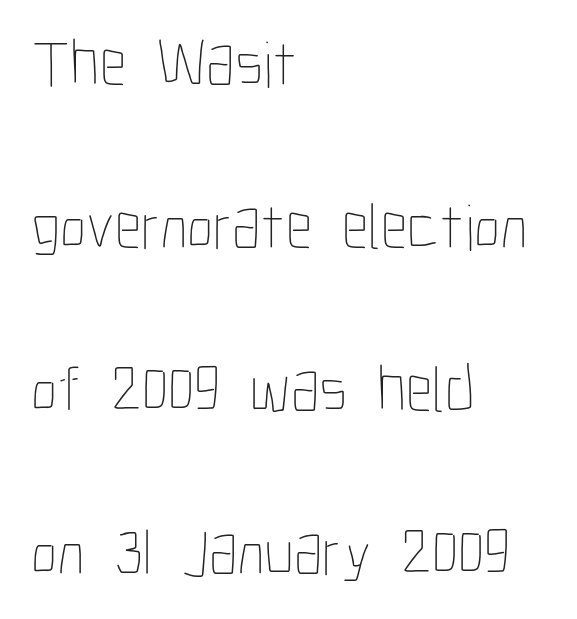
How would I describe the line gaps? Wide and relaxed. These lines keep a tight, regular rhythm from letter to letter. Lines of text with bare space underneath. Character widths vary here, with narrow letters taking less room than wide ones.
